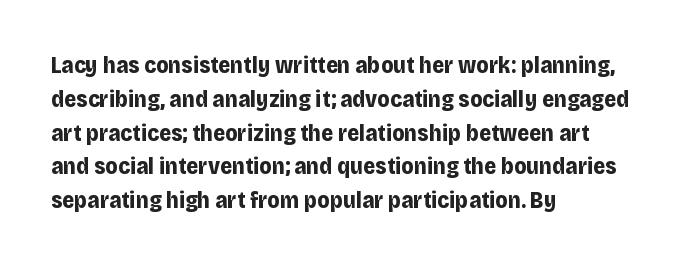
Bold? Absolutely — the strokes are thick and heavy. The setting favours the left margin, as ordinary paragraphs usually do. The font's upright variant was chosen for this text. A bare baseline throughout the passage. Vertical spacing — default.
